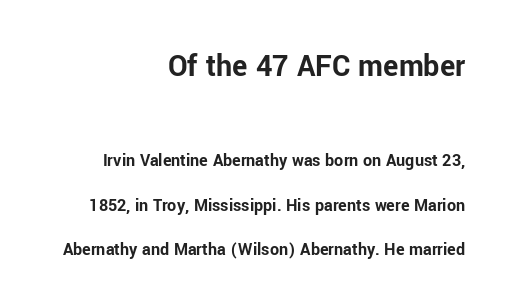
The image shows 32 px bold sans-serif type, upright; set right-aligned, loose line spacing (2.46x), normal letter spacing, not underlined; the first (top) block is 1.78x larger; low stroke contrast and a medium x-height.
